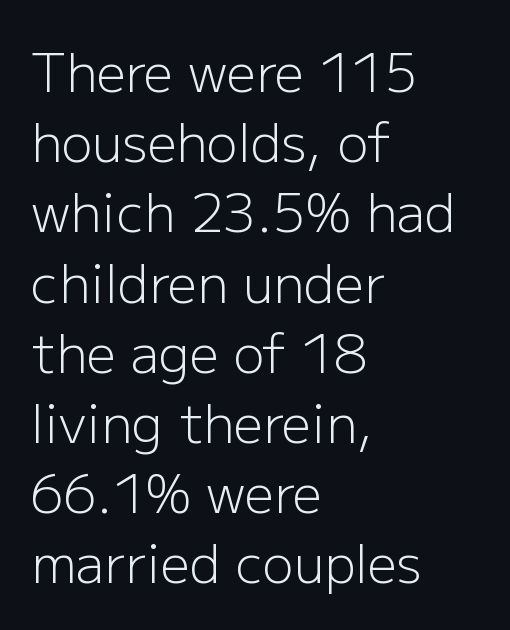
The lettering stays uniformly vertical, giving the passage a roman look. The line-height multiplier appears to be the usual default. No extra ink here — the face is not bold. Just letters on the line, the space beneath them empty. The line texture is even and compact thanks to regular tracking. Proportional: the letters do not fall into vertical columns.
